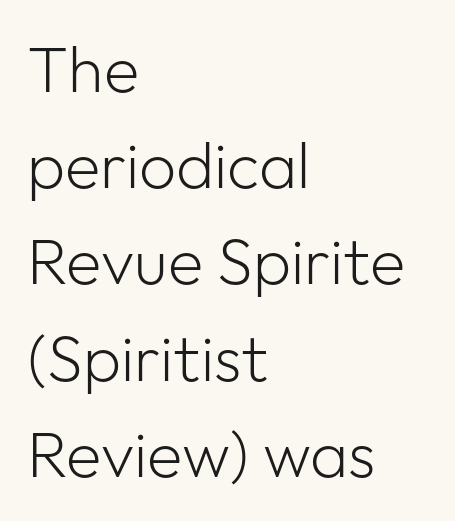
Q: Is the text bold? A: No.
Q: Is the text italic (slanted)? A: No, it is upright.
Q: Is the typeface a serif or a sans-serif typeface? A: Sans-serif.
Q: Is the text underlined? A: No.
Q: How is the paragraph aligned? A: Left-aligned.
Q: Is the spacing between letters normal or unusually wide? A: Normal.
Q: Is the spacing between lines tight, normal or loose? A: Normal.
Q: Width (condensed, normal, or wide)? A: Normal.
Q: Stroke contrast? A: Low.
Q: x-height? A: Medium.
Q: Monospaced? A: No.
